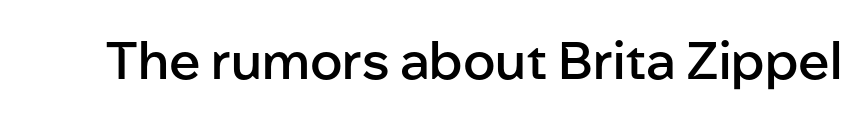
{"serif": "no", "italic": "no", "bold": "semi", "weight": "semibold", "width": "normal", "stroke_contrast": "low", "x_height": "medium", "monospaced": "no", "underline": "no", "letter_spacing": "normal", "letter_spacing_em": 0.0, "glyph_px": 52}
